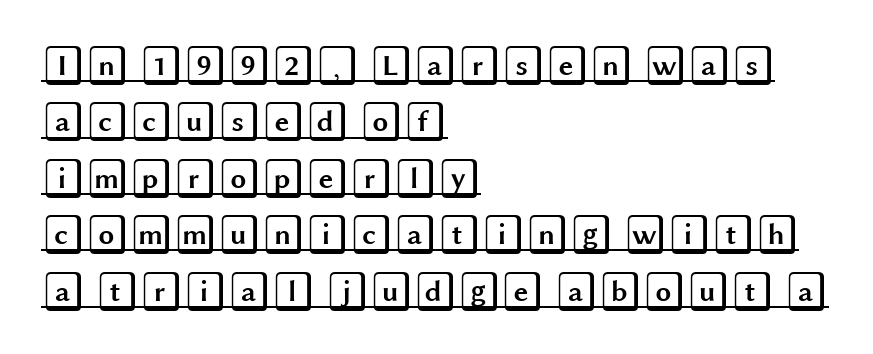
The image shows 40 px wide type, upright; set left-aligned, normal line spacing (1.41x), normal letter spacing, underlined; a large x-height.
